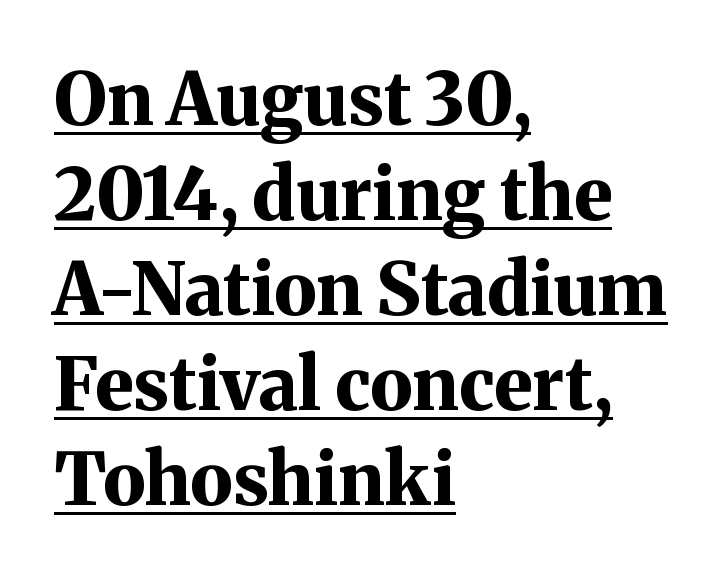
Posture: upright roman. A baseline rule has been typeset under these characters. Is there much room between lines? A standard amount, neither cramped nor airy. The rendering uses a bold face; every stroke is thick and dark.
